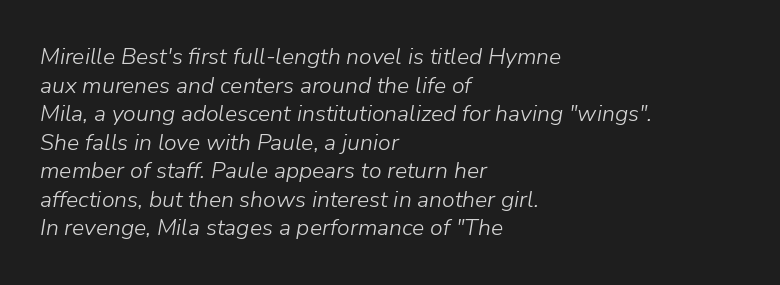
Q: Is the text bold? A: No.
Q: Is the text italic (slanted)? A: Yes, it leans right by about 9 degrees.
Q: Is the text underlined? A: No.
Q: How is the paragraph aligned? A: Left-aligned.
Q: Is the spacing between letters normal or unusually wide? A: Normal.
